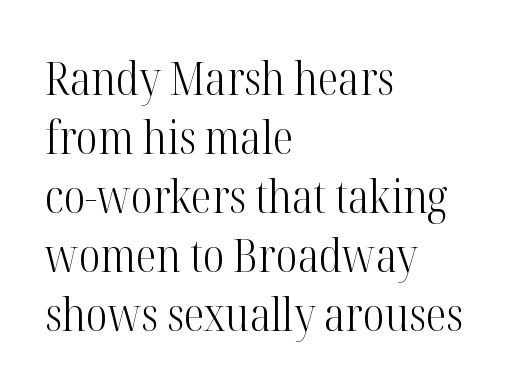
The image shows 46 px light, condensed serif type, upright; set left-aligned, normal line spacing (1.28x), normal letter spacing, not underlined; high stroke contrast and a medium x-height.
